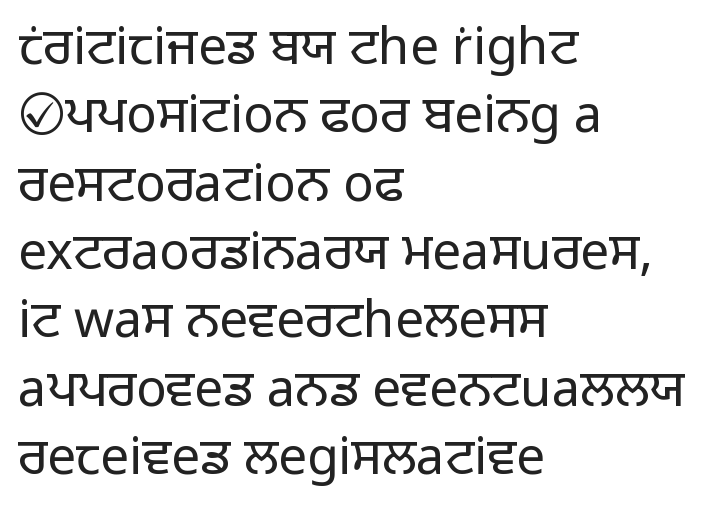
Q: Is the text bold? A: No.
Q: Is the text italic (slanted)? A: No, it is upright.
Q: Is the typeface a serif or a sans-serif typeface? A: Sans-serif.
Q: Is the text underlined? A: No.
Q: How is the paragraph aligned? A: Left-aligned.
Q: Is the spacing between letters normal or unusually wide? A: Normal.
Q: Is the spacing between lines tight, normal or loose? A: Normal.
Q: Width (condensed, normal, or wide)? A: Normal.
Q: Stroke contrast? A: Low.
Q: x-height? A: Medium.
Q: Monospaced? A: No.
